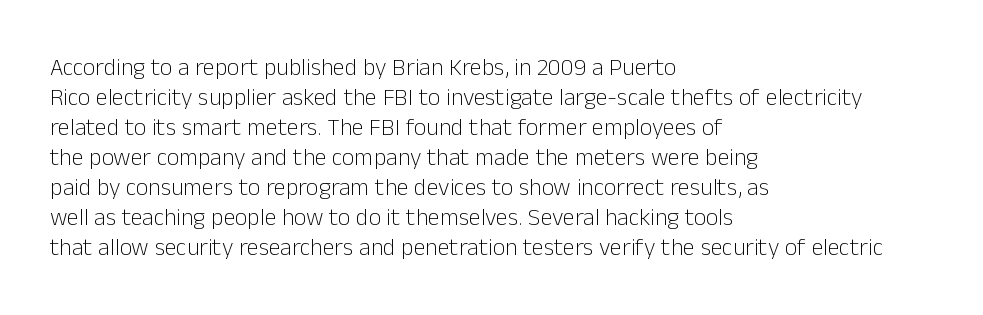
Q: Is the text bold? A: No.
Q: Is the text italic (slanted)? A: No, it is upright.
Q: Is the text underlined? A: No.
Q: How is the paragraph aligned? A: Left-aligned.
Q: Is the spacing between letters normal or unusually wide? A: Normal.
Q: Is the spacing between lines tight, normal or loose? A: Normal.
